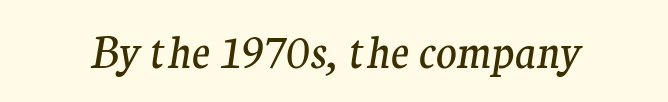
The letters sit at their default tracking, neither squeezed nor spread. Is the type heavy? It reads as light-to-regular instead. The letters carry serifs — small finishing strokes at the ends of their stems. The passage shown is typed in a proportional face where columns would drift. Designer's note — italics engaged. Bare-footed words on every line.
